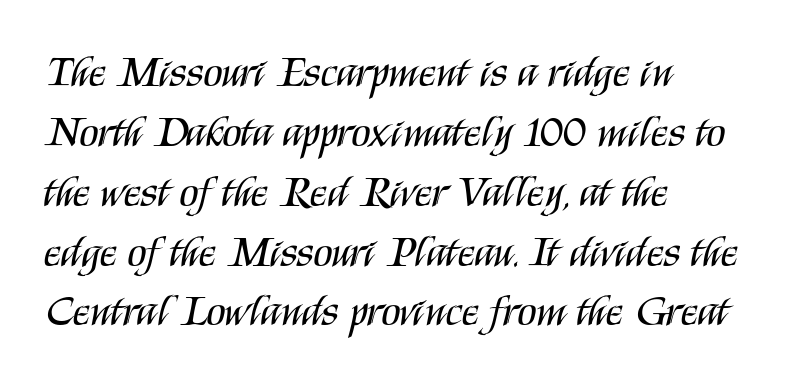
The image shows 44 px regular-weight, condensed sans-serif type; set left-aligned, normal line spacing (1.36x), normal letter spacing, not underlined; medium stroke contrast and a large x-height.
